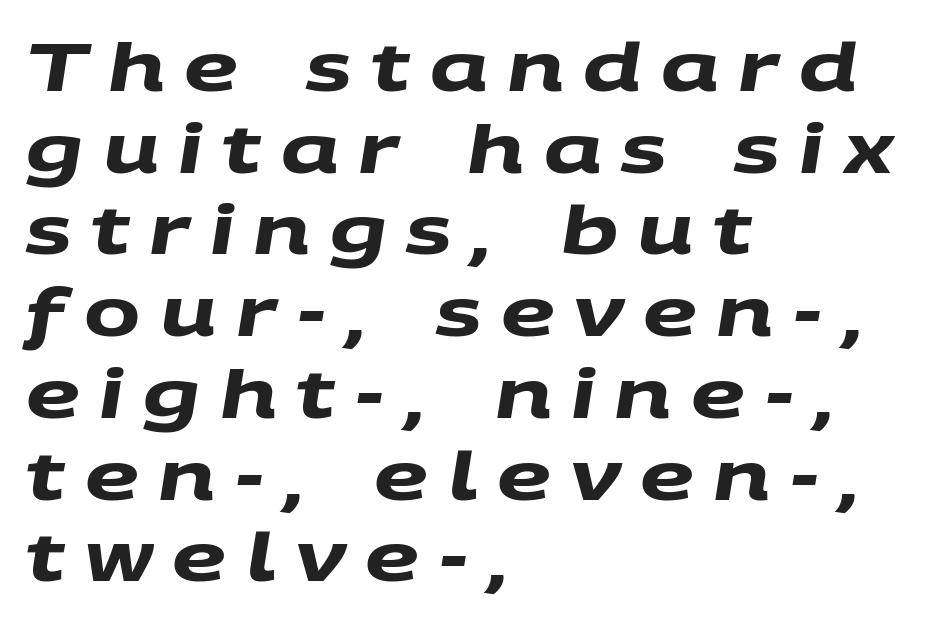
Nothing sits at the stroke ends, so this counts as sans-serif. These lines carry a lot of weight — the face is fully bold. A typesetter would call this proportional, since set widths differ per character. Layout note: lines flush left.
